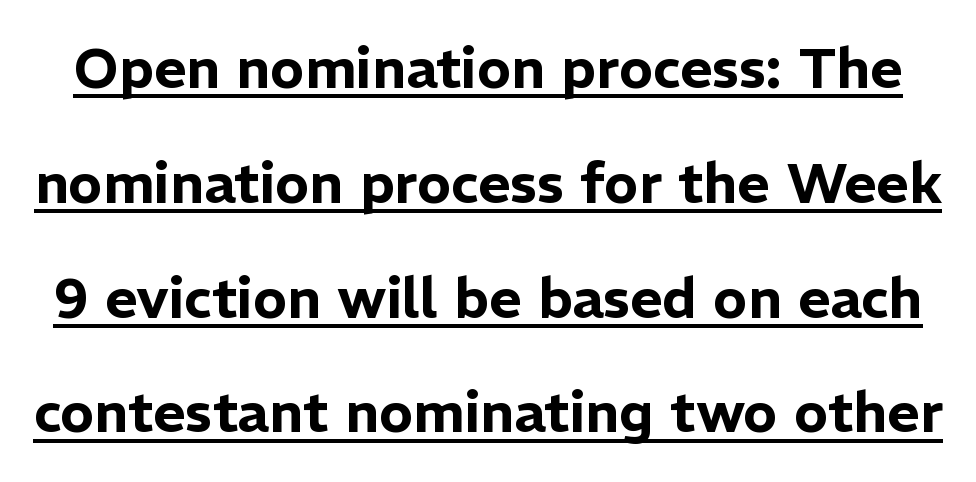
Q: Is the text italic (slanted)? A: No, it is upright.
Q: Is the typeface a serif or a sans-serif typeface? A: Sans-serif.
Q: Is the text underlined? A: Yes.
Q: Is the spacing between letters normal or unusually wide? A: Normal.
Q: Is the spacing between lines tight, normal or loose? A: Loose.
Q: Width (condensed, normal, or wide)? A: Normal.
Q: Stroke contrast? A: Low.
Q: x-height? A: Medium.
Q: Monospaced? A: No.
